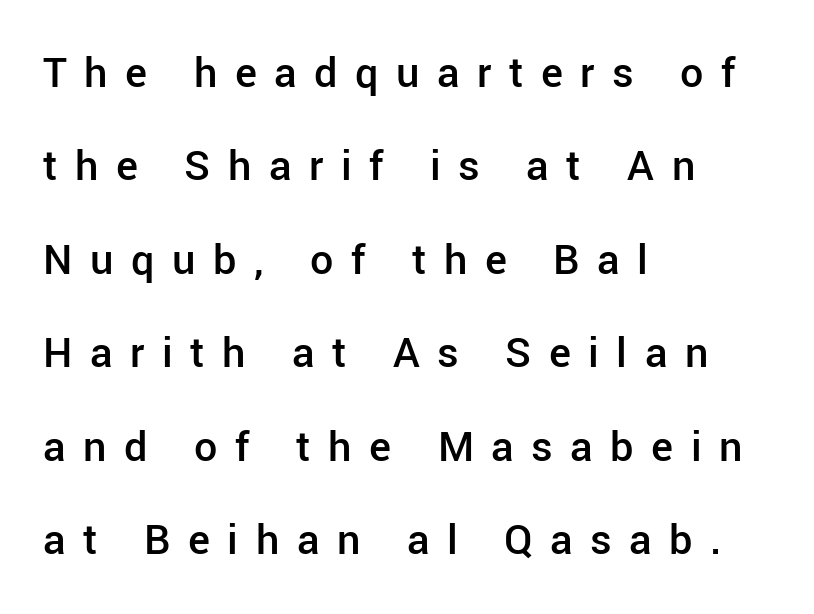
Q: Is the text bold? A: Semi-bold.
Q: Is the text italic (slanted)? A: No, it is upright.
Q: Is the typeface a serif or a sans-serif typeface? A: Sans-serif.
Q: Is the text underlined? A: No.
Q: How is the paragraph aligned? A: Left-aligned.
Q: Is the spacing between letters normal or unusually wide? A: Unusually wide.
Q: Is the spacing between lines tight, normal or loose? A: Loose.
Q: Width (condensed, normal, or wide)? A: Normal.
Q: Stroke contrast? A: Low.
Q: x-height? A: Medium.
Q: Monospaced? A: No.
